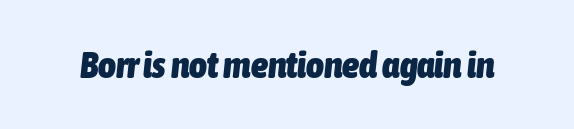
The image shows 38 px heavy, condensed type, italic (leaning right); set normal letter spacing, not underlined; low stroke contrast and a medium x-height.
